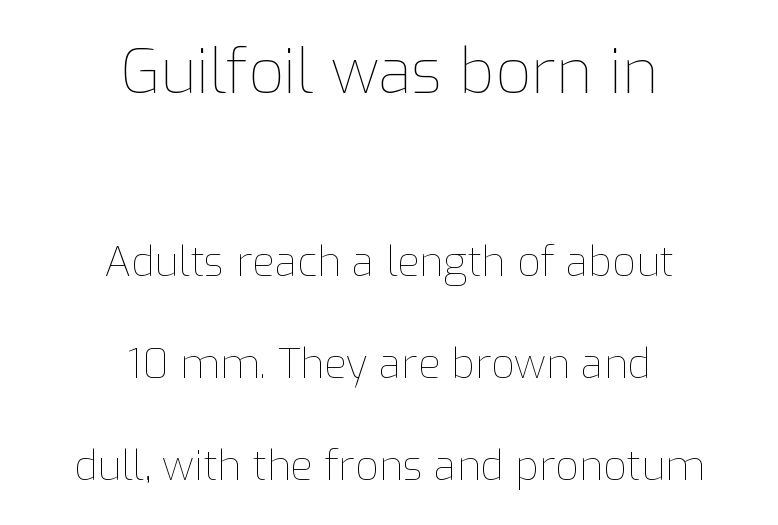
Q: Is the text bold? A: No.
Q: Is the text italic (slanted)? A: No, it is upright.
Q: Is the text underlined? A: No.
Q: How is the paragraph aligned? A: Centered.
Q: Is the spacing between letters normal or unusually wide? A: Normal.
Q: Is the spacing between lines tight, normal or loose? A: Loose.
Q: Which block of text is set in a larger size, the first (top) or the second (bottom)? A: The first (top) one.
Q: Width (condensed, normal, or wide)? A: Normal.
Q: Stroke contrast? A: Low.
Q: x-height? A: Medium.
Q: Monospaced? A: No.
